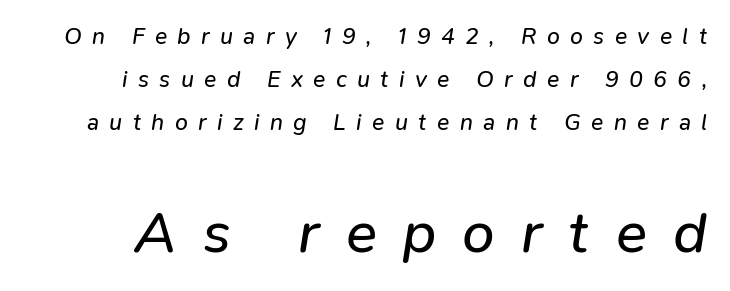
The space beneath each line is pristine and unruled. Spacing between characters has been opened up far beyond the box default. Which chunk is bigger? The second one — the bottom block dwarfs the top. Looking at the ascenders, they clearly lean.
